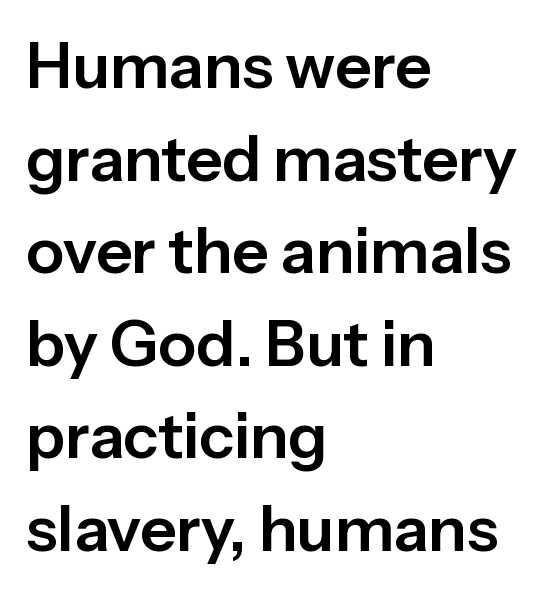
{"serif": "no", "italic": "no", "width": "normal", "stroke_contrast": "low", "x_height": "medium", "monospaced": "no", "underline": "no", "align": "left", "line_spacing": "normal", "line_spacing_ratio": 1.47, "letter_spacing": "normal", "letter_spacing_em": 0.0, "glyph_px": 63}
